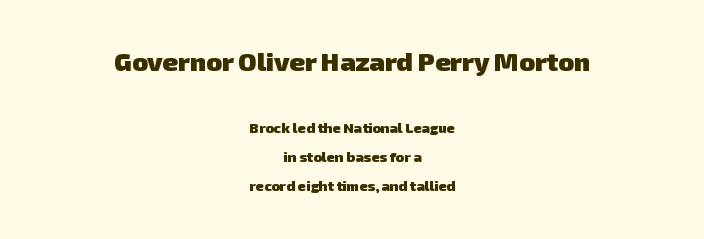
The image shows 26 px bold type; set centered, loose line spacing (2.06x), normal letter spacing, not underlined; the first (top) block is 1.86x larger.
